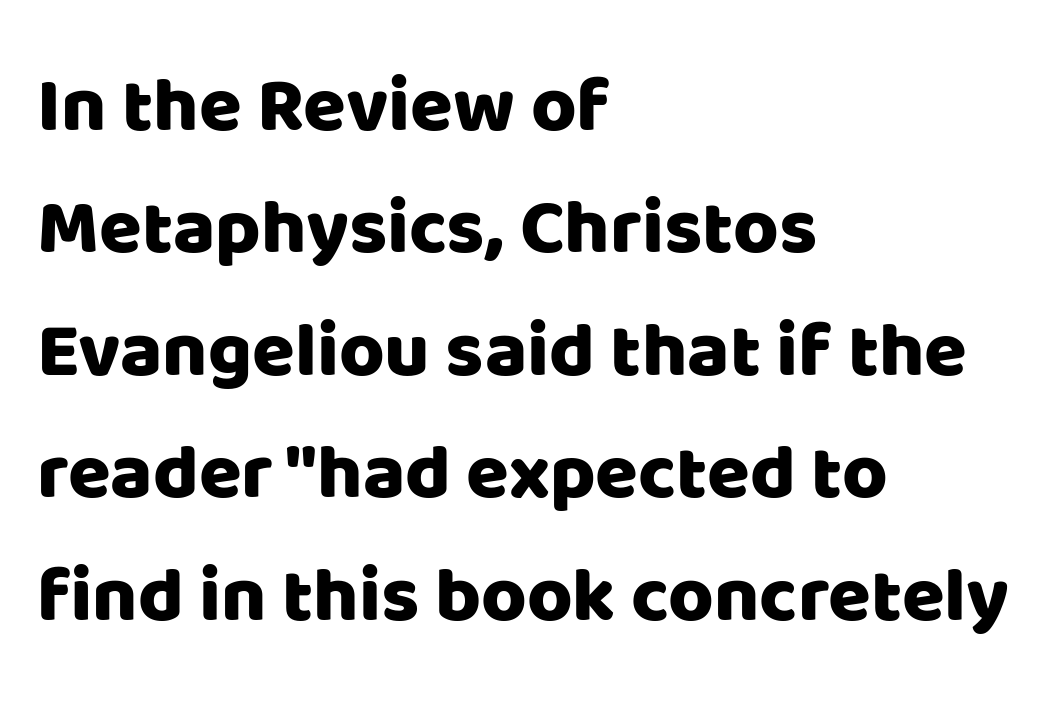
The tracking reads as untouched default to a designer's eye. Check the space under the baseline: it is left empty. Compared with a centered layout, this one pins lines to the left instead. Think of a printed novel: that variable character pitch is what you see here.
